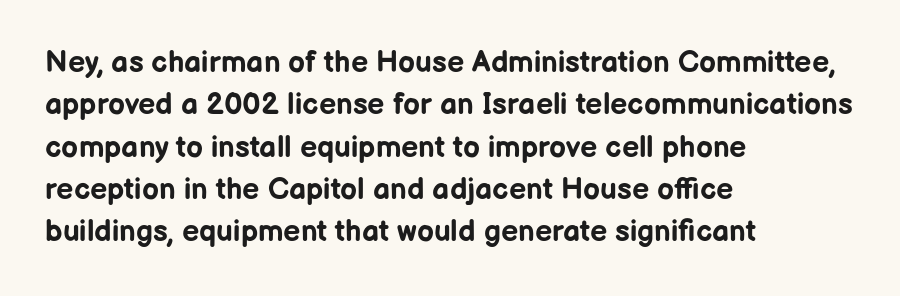
{"serif": "no", "italic": "no", "bold": "yes", "weight": "bold", "width": "normal", "stroke_contrast": "low", "x_height": "medium", "monospaced": "no", "underline": "no", "align": "left", "line_spacing": "normal", "line_spacing_ratio": 1.41, "letter_spacing": "normal", "letter_spacing_em": 0.0, "glyph_px": 30}
